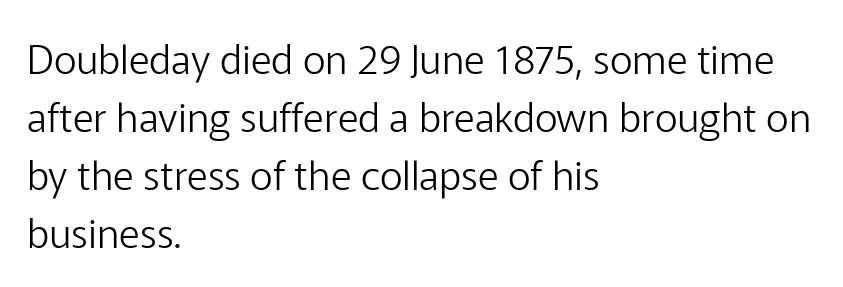
The image shows 40 px light sans-serif type, upright; set left-aligned, normal line spacing (1.45x), normal letter spacing, not underlined; low stroke contrast and a medium x-height.
